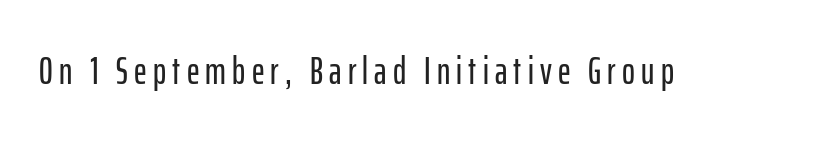
The image shows 39 px condensed sans-serif type, upright; set not underlined; low stroke contrast and a medium x-height.
